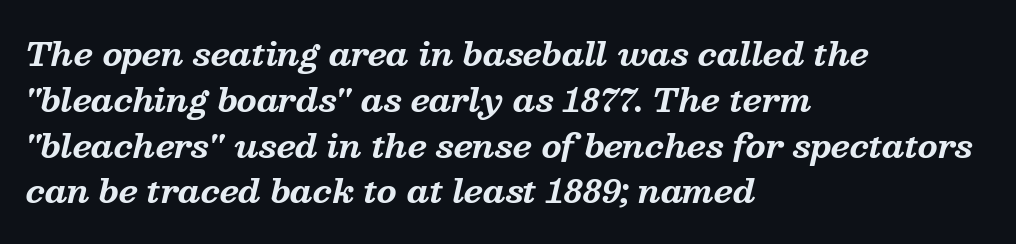
Q: Is the text bold? A: Yes.
Q: Is the text italic (slanted)? A: Yes, it leans right by about 13 degrees.
Q: Is the typeface a serif or a sans-serif typeface? A: Serif.
Q: Is the text underlined? A: No.
Q: How is the paragraph aligned? A: Left-aligned.
Q: Is the spacing between letters normal or unusually wide? A: Normal.
Q: Is the spacing between lines tight, normal or loose? A: Normal.
Q: Width (condensed, normal, or wide)? A: Normal.
Q: Stroke contrast? A: Medium.
Q: x-height? A: Medium.
Q: Monospaced? A: No.
